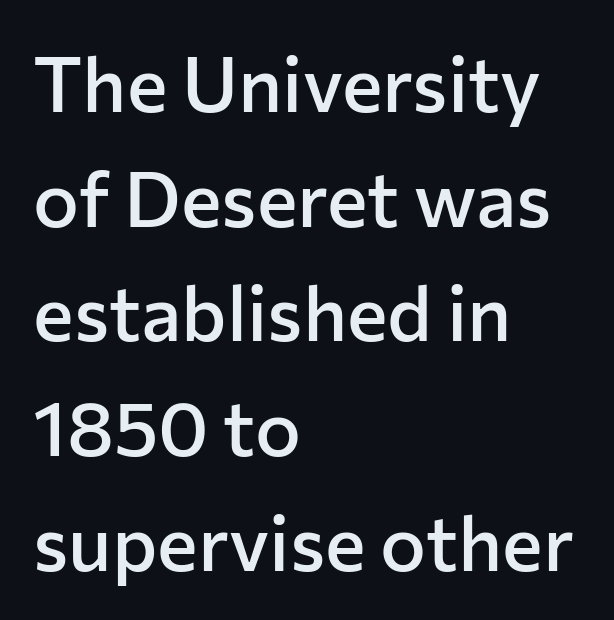
Q: Is the text bold? A: Semi-bold.
Q: Is the text italic (slanted)? A: No, it is upright.
Q: Is the typeface a serif or a sans-serif typeface? A: Sans-serif.
Q: Is the text underlined? A: No.
Q: How is the paragraph aligned? A: Left-aligned.
Q: Is the spacing between letters normal or unusually wide? A: Normal.
Q: Is the spacing between lines tight, normal or loose? A: Normal.
Q: Width (condensed, normal, or wide)? A: Normal.
Q: Stroke contrast? A: Low.
Q: x-height? A: Medium.
Q: Monospaced? A: No.
